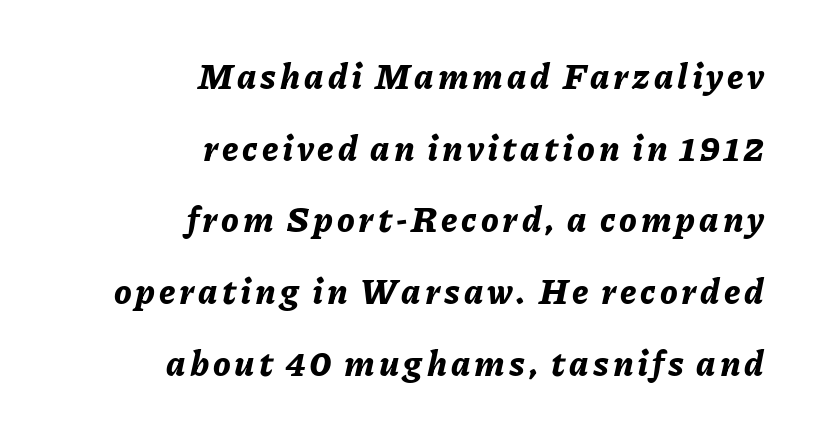
Q: Is the text bold? A: Yes.
Q: Is the text italic (slanted)? A: Yes, it leans right by about 11 degrees.
Q: Is the text underlined? A: No.
Q: How is the paragraph aligned? A: Right-aligned.
Q: Is the spacing between lines tight, normal or loose? A: Loose.
Q: Width (condensed, normal, or wide)? A: Normal.
Q: Stroke contrast? A: Low.
Q: x-height? A: Medium.
Q: Monospaced? A: No.
